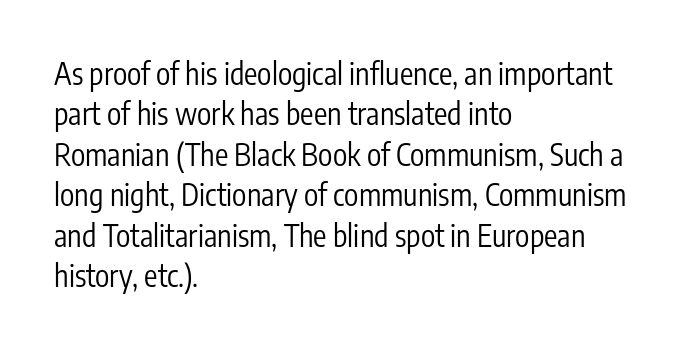
Regarding serifs, this sample does without them. Ink coverage per letter is moderate at most. Underline: absent. The rows are spaced the way most documents space them.
